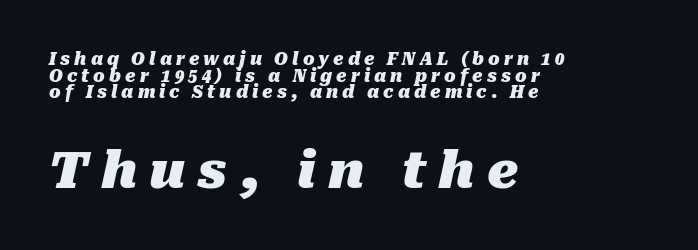
{"italic": "yes", "lean": "right", "slant_degrees": 10, "bold": "yes", "weight": "heavy", "width": "normal", "stroke_contrast": "medium", "x_height": "medium", "monospaced": "no", "underline": "no", "align": "left", "line_spacing": "tight", "line_spacing_ratio": 0.98, "letter_spacing": "wide", "letter_spacing_em": 0.24, "larger_block": "second", "size_ratio": 3.0, "glyph_px": 51}
